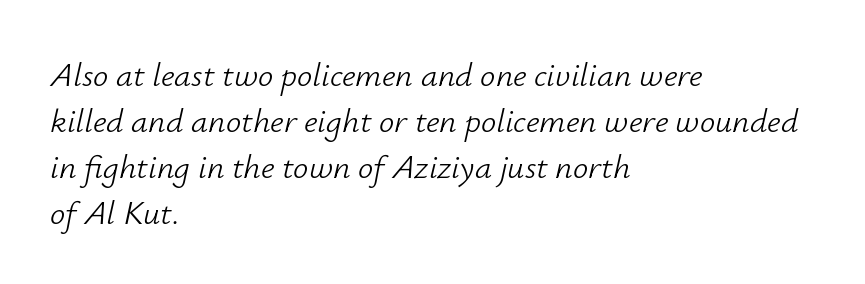
Q: Is the text bold? A: No.
Q: Is the text italic (slanted)? A: Yes, it leans right by about 12 degrees.
Q: Is the text underlined? A: No.
Q: How is the paragraph aligned? A: Left-aligned.
Q: Is the spacing between letters normal or unusually wide? A: Normal.
Q: Is the spacing between lines tight, normal or loose? A: Normal.
Q: Width (condensed, normal, or wide)? A: Normal.
Q: Stroke contrast? A: Low.
Q: x-height? A: Small.
Q: Monospaced? A: No.
